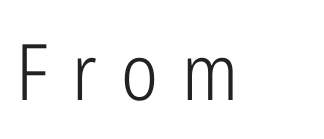
Q: Is the text bold? A: No.
Q: Is the text italic (slanted)? A: No, it is upright.
Q: Is the typeface a serif or a sans-serif typeface? A: Sans-serif.
Q: Is the text underlined? A: No.
Q: Is the spacing between letters normal or unusually wide? A: Unusually wide.
Q: Width (condensed, normal, or wide)? A: Condensed.
Q: Stroke contrast? A: Low.
Q: x-height? A: Medium.
Q: Monospaced? A: No.
